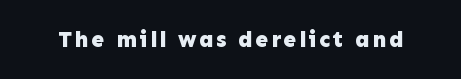
Q: Is the text bold? A: Yes.
Q: Is the text italic (slanted)? A: No, it is upright.
Q: Is the text underlined? A: No.
